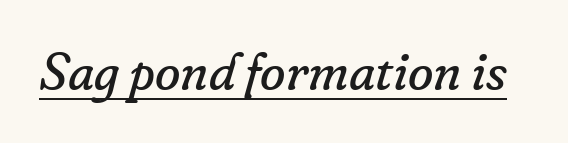
{"serif": "yes", "italic": "yes", "lean": "right", "slant_degrees": 16, "bold": "no", "weight": "regular", "width": "normal", "stroke_contrast": "low", "x_height": "small", "monospaced": "no", "underline": "yes", "letter_spacing": "normal", "letter_spacing_em": 0.0, "glyph_px": 52}
